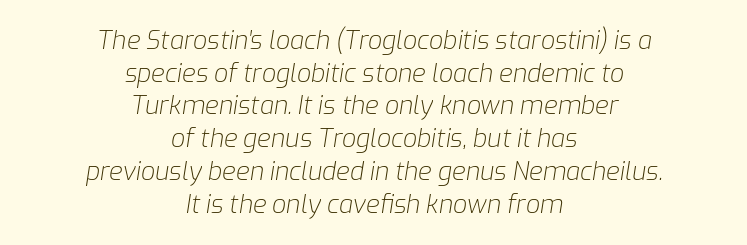
The image shows 25 px text type, italic (leaning right); set centered, normal line spacing (1.31x), normal letter spacing, not underlined.
